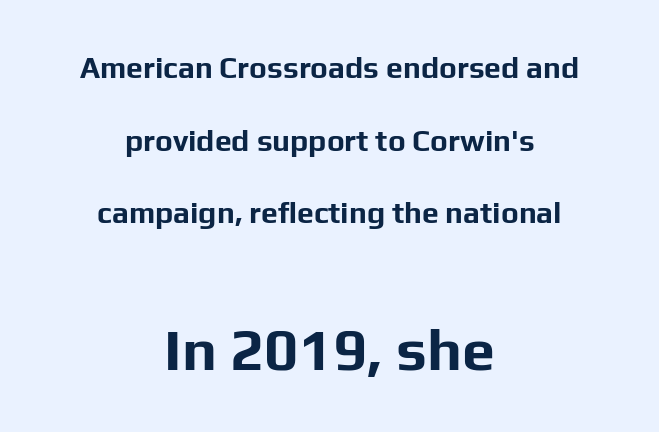
Q: Is the text bold? A: Yes.
Q: Is the text italic (slanted)? A: No, it is upright.
Q: Is the typeface a serif or a sans-serif typeface? A: Sans-serif.
Q: Is the text underlined? A: No.
Q: How is the paragraph aligned? A: Centered.
Q: Is the spacing between letters normal or unusually wide? A: Normal.
Q: Is the spacing between lines tight, normal or loose? A: Loose.
Q: Which block of text is set in a larger size, the first (top) or the second (bottom)? A: The second (bottom) one.
Q: Width (condensed, normal, or wide)? A: Normal.
Q: Stroke contrast? A: Low.
Q: x-height? A: Medium.
Q: Monospaced? A: No.
